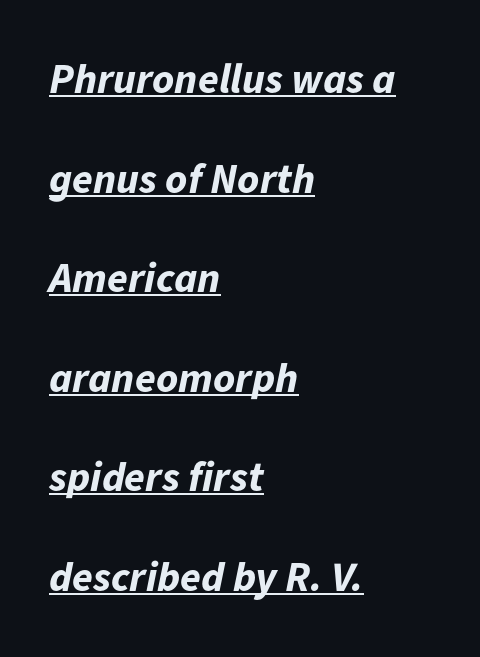
{"italic": "yes", "lean": "right", "slant_degrees": 11, "bold": "yes", "weight": "bold", "width": "normal", "stroke_contrast": "low", "x_height": "medium", "monospaced": "no", "underline": "yes", "align": "left", "line_spacing": "loose", "line_spacing_ratio": 2.37, "letter_spacing": "normal", "letter_spacing_em": 0.0, "glyph_px": 42}
